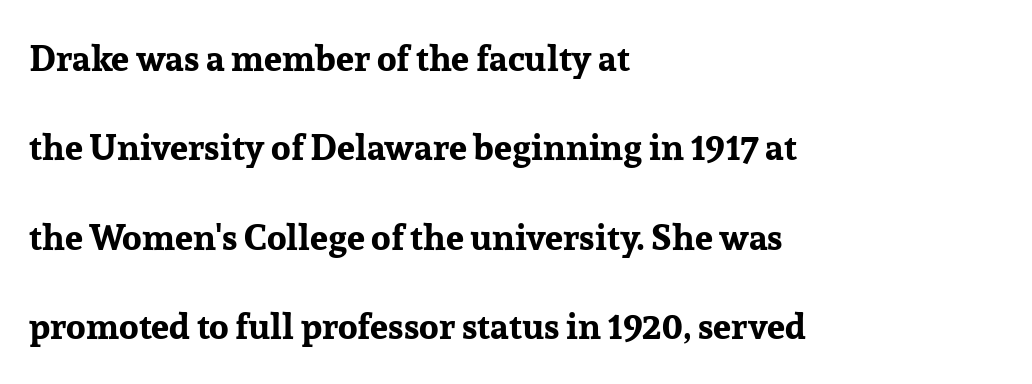
Q: Is the text bold? A: Yes.
Q: Is the text italic (slanted)? A: No, it is upright.
Q: Is the typeface a serif or a sans-serif typeface? A: Serif.
Q: Is the text underlined? A: No.
Q: How is the paragraph aligned? A: Left-aligned.
Q: Is the spacing between letters normal or unusually wide? A: Normal.
Q: Is the spacing between lines tight, normal or loose? A: Loose.
Q: Width (condensed, normal, or wide)? A: Normal.
Q: Stroke contrast? A: Low.
Q: x-height? A: Medium.
Q: Monospaced? A: No.
